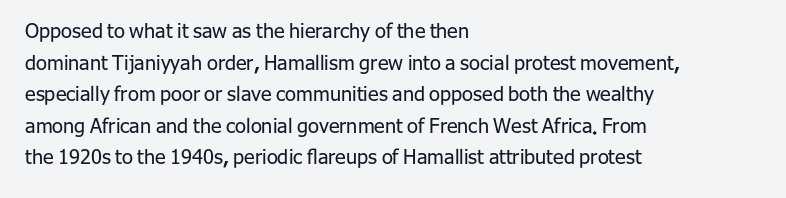
Q: Is the text bold? A: No.
Q: Is the text italic (slanted)? A: No, it is upright.
Q: Is the text underlined? A: No.
Q: How is the paragraph aligned? A: Left-aligned.
Q: Is the spacing between letters normal or unusually wide? A: Normal.
Q: Is the spacing between lines tight, normal or loose? A: Normal.
